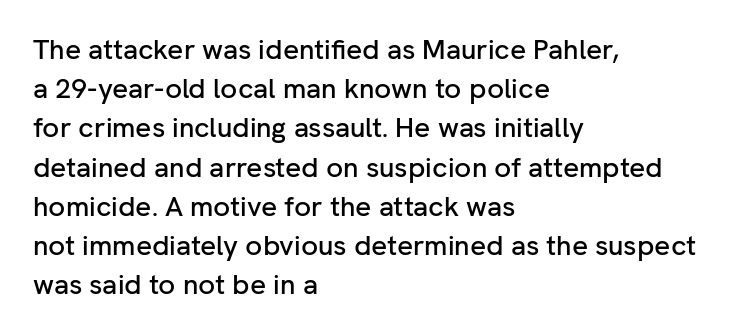
This block has exactly the height ordinary leading produces. Horizontally, the lines are justified to the leading edge only. Each letter keeps its own natural width here, so spacing adapts to shape. Observe the ordinary spacing: letters are neighbours, not strangers. Font category for this specimen: sans-serif.
